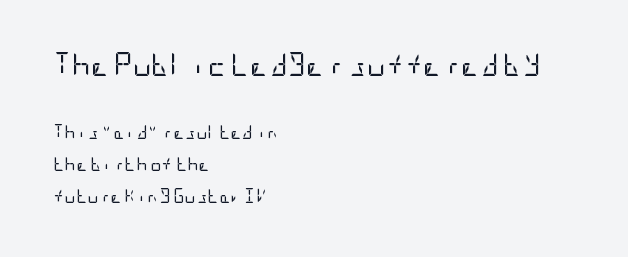
Q: Is the text bold? A: No.
Q: Is the text italic (slanted)? A: No, it is upright.
Q: Is the text underlined? A: No.
Q: How is the paragraph aligned? A: Left-aligned.
Q: Is the spacing between letters normal or unusually wide? A: Normal.
Q: Is the spacing between lines tight, normal or loose? A: Loose.
Q: Which block of text is set in a larger size, the first (top) or the second (bottom)? A: The first (top) one.
